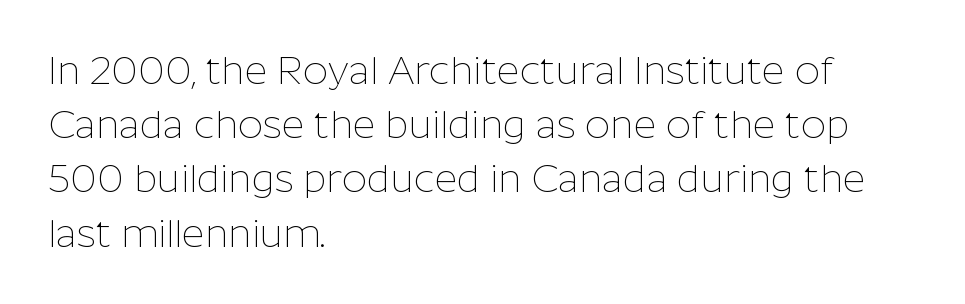
{"serif": "no", "italic": "no", "bold": "no", "weight": "thin", "width": "normal", "stroke_contrast": "low", "x_height": "medium", "monospaced": "no", "underline": "no", "align": "left", "line_spacing": "normal", "line_spacing_ratio": 1.39, "letter_spacing": "normal", "letter_spacing_em": 0.0, "glyph_px": 39}
